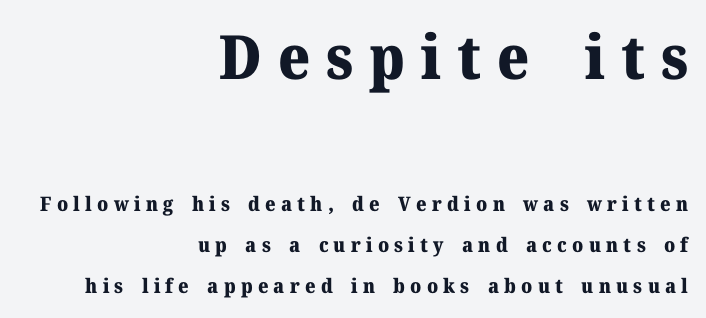
All the whitespace from short lines collects on the left. The passage shown is typed in a proportional face where columns would drift. Every letter is thick-stroked: bold, no question. The designer went with a serif here, giving each stem small feet. These lines stand farther apart than default settings would place them.
